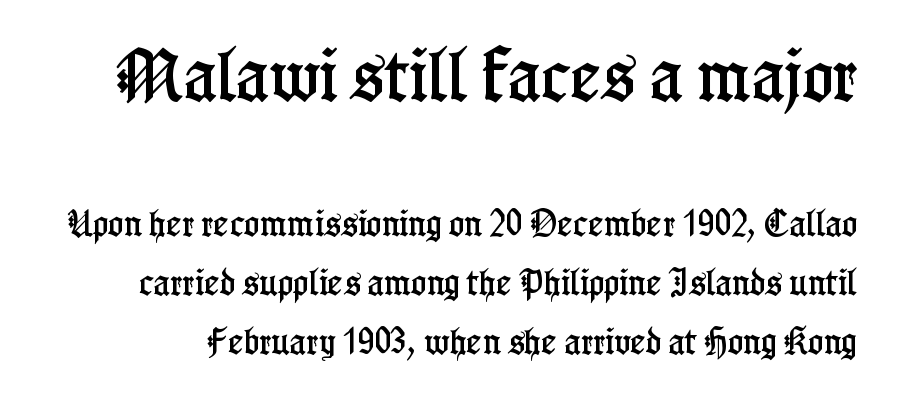
The space between consecutive lines is lavish. You get the large type first, then a drop to smaller type. Spacing verdict: proportional, widths tailored to each character. The rendering keeps characters at their native spacing. Has an underline been added? It has not.
